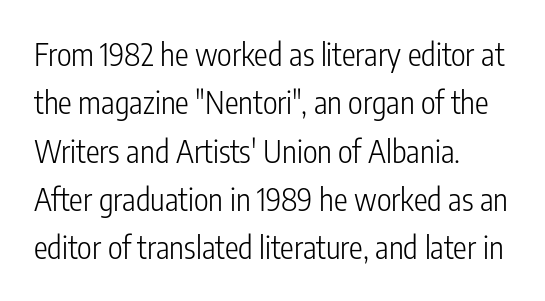
Q: Is the text bold? A: No.
Q: Is the text italic (slanted)? A: No, it is upright.
Q: Is the typeface a serif or a sans-serif typeface? A: Sans-serif.
Q: Is the text underlined? A: No.
Q: How is the paragraph aligned? A: Left-aligned.
Q: Is the spacing between letters normal or unusually wide? A: Normal.
Q: Is the spacing between lines tight, normal or loose? A: Normal.
Q: Width (condensed, normal, or wide)? A: Condensed.
Q: Stroke contrast? A: Low.
Q: x-height? A: Medium.
Q: Monospaced? A: No.
